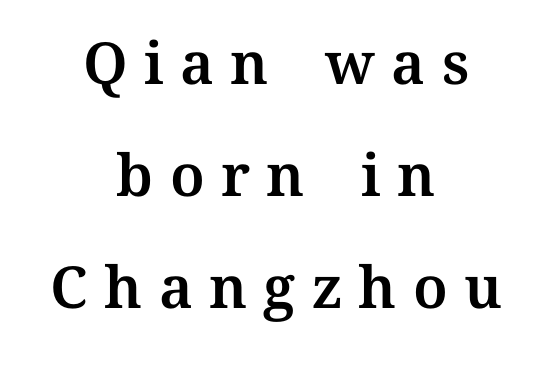
Q: Is the text italic (slanted)? A: No, it is upright.
Q: Is the text underlined? A: No.
Q: How is the paragraph aligned? A: Centered.
Q: Is the spacing between letters normal or unusually wide? A: Unusually wide.
Q: Is the spacing between lines tight, normal or loose? A: Loose.
Q: Width (condensed, normal, or wide)? A: Normal.
Q: Stroke contrast? A: Medium.
Q: x-height? A: Medium.
Q: Monospaced? A: No.
